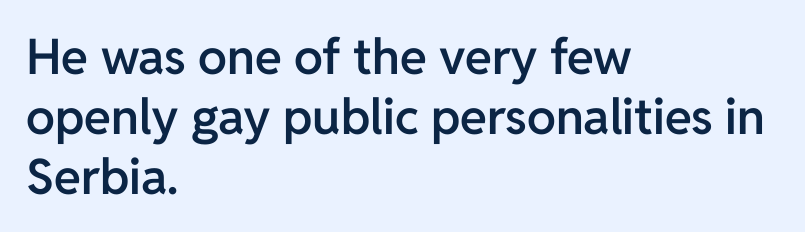
Q: Is the text bold? A: Semi-bold.
Q: Is the text italic (slanted)? A: No, it is upright.
Q: Is the typeface a serif or a sans-serif typeface? A: Sans-serif.
Q: Is the text underlined? A: No.
Q: How is the paragraph aligned? A: Left-aligned.
Q: Is the spacing between letters normal or unusually wide? A: Normal.
Q: Width (condensed, normal, or wide)? A: Normal.
Q: Stroke contrast? A: Low.
Q: x-height? A: Medium.
Q: Monospaced? A: No.
